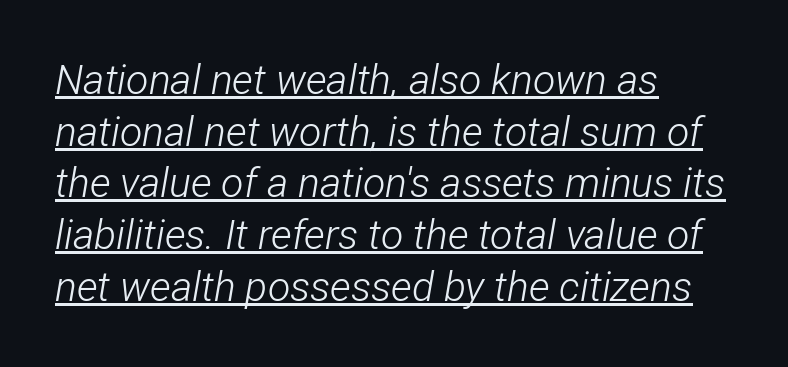
Q: Is the text bold? A: No.
Q: Is the text italic (slanted)? A: Yes, it leans right by about 12 degrees.
Q: Is the text underlined? A: Yes.
Q: How is the paragraph aligned? A: Left-aligned.
Q: Is the spacing between letters normal or unusually wide? A: Normal.
Q: Is the spacing between lines tight, normal or loose? A: Normal.
Q: Width (condensed, normal, or wide)? A: Condensed.
Q: Stroke contrast? A: Low.
Q: x-height? A: Medium.
Q: Monospaced? A: No.
